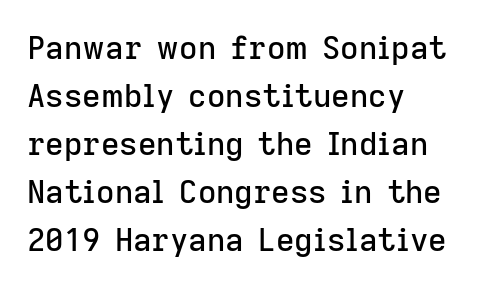
Notice how the stems are strictly vertical — no italics here. If you drew a ruler down the left edge, every line would touch it. You can tell from the bare stems that sans-serif type was used. Does extra space separate the letters? No, they use regular spacing. The leading is moderate, giving the passage an even texture. The zone under the glyphs is completely vacant.
